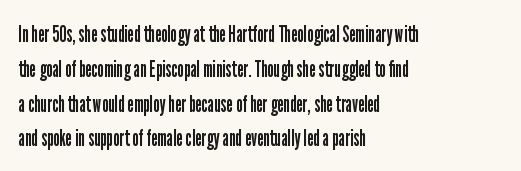
Q: Is the text bold? A: No.
Q: Is the text italic (slanted)? A: No, it is upright.
Q: Is the text underlined? A: No.
Q: How is the paragraph aligned? A: Left-aligned.
Q: Is the spacing between letters normal or unusually wide? A: Normal.
Q: Is the spacing between lines tight, normal or loose? A: Normal.
